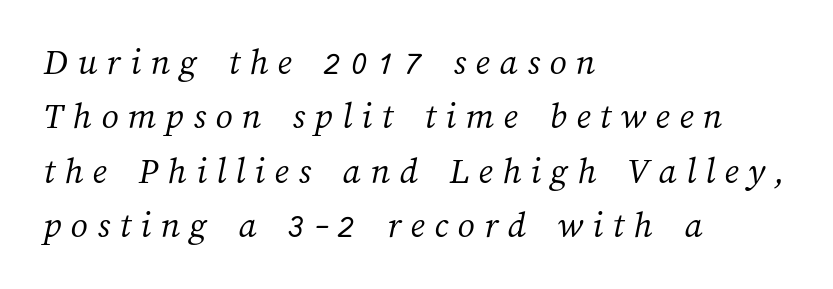
Spacing between characters has been opened up far beyond the box default. Underlining? Definitely not there. Weight class: somewhere from thin through regular. This sample keeps an unexceptional amount of space between lines.
